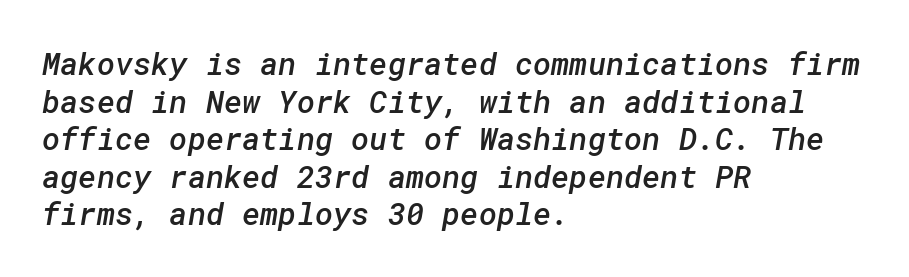
Q: Is the text bold? A: Semi-bold.
Q: Is the typeface a serif or a sans-serif typeface? A: Sans-serif.
Q: Is the text underlined? A: No.
Q: How is the paragraph aligned? A: Left-aligned.
Q: Is the spacing between letters normal or unusually wide? A: Normal.
Q: Width (condensed, normal, or wide)? A: Normal.
Q: Stroke contrast? A: Low.
Q: x-height? A: Medium.
